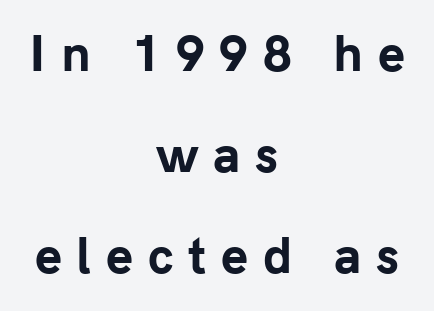
Q: Is the text bold? A: Yes.
Q: Is the text italic (slanted)? A: No, it is upright.
Q: Is the typeface a serif or a sans-serif typeface? A: Sans-serif.
Q: Is the text underlined? A: No.
Q: How is the paragraph aligned? A: Centered.
Q: Is the spacing between letters normal or unusually wide? A: Unusually wide.
Q: Is the spacing between lines tight, normal or loose? A: Loose.
Q: Width (condensed, normal, or wide)? A: Normal.
Q: Stroke contrast? A: Low.
Q: x-height? A: Medium.
Q: Monospaced? A: No.
